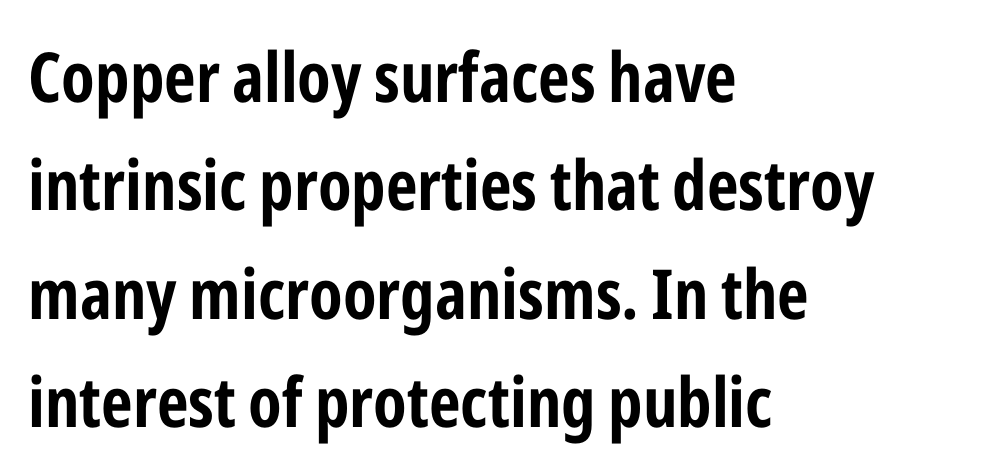
The image shows 69 px bold, condensed sans-serif type, upright; set left-aligned, normal line spacing (1.57x), normal letter spacing, not underlined; low stroke contrast and a medium x-height.
